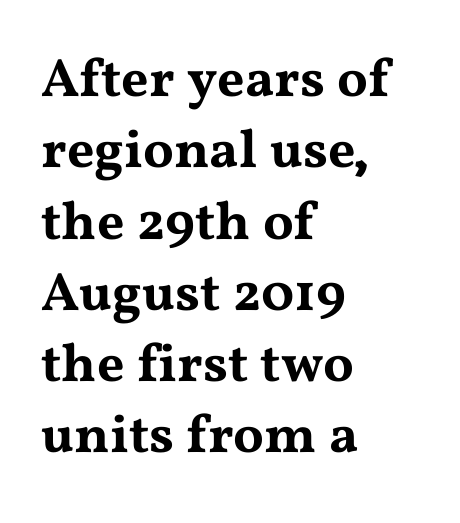
{"serif": "yes", "italic": "no", "width": "wide", "stroke_contrast": "medium", "x_height": "medium", "monospaced": "no", "underline": "no", "align": "left", "line_spacing": "normal", "line_spacing_ratio": 1.32, "letter_spacing": "normal", "letter_spacing_em": 0.0, "glyph_px": 54}
